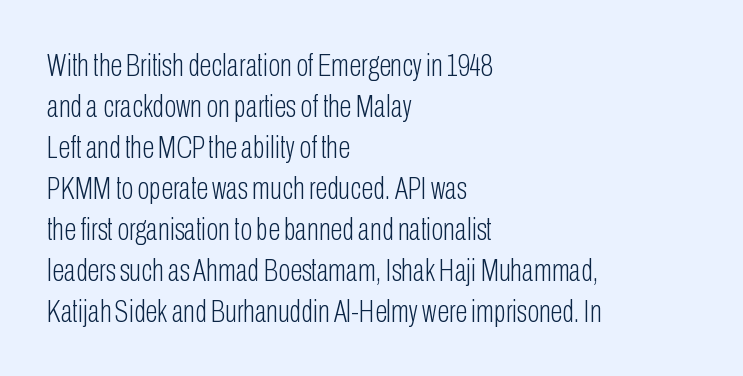
Q: Is the text bold? A: No.
Q: Is the text italic (slanted)? A: No, it is upright.
Q: Is the typeface a serif or a sans-serif typeface? A: Sans-serif.
Q: Is the text underlined? A: No.
Q: How is the paragraph aligned? A: Left-aligned.
Q: Is the spacing between letters normal or unusually wide? A: Normal.
Q: Is the spacing between lines tight, normal or loose? A: Normal.
Q: Width (condensed, normal, or wide)? A: Condensed.
Q: Stroke contrast? A: Low.
Q: x-height? A: Medium.
Q: Monospaced? A: No.
